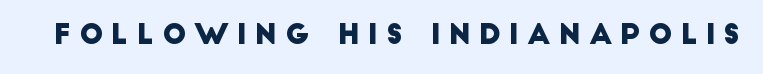
{"serif": "no", "width": "normal", "stroke_contrast": "low", "x_height": "large", "monospaced": "no", "underline": "no", "letter_spacing": "wide", "letter_spacing_em": 0.29, "glyph_px": 28}
